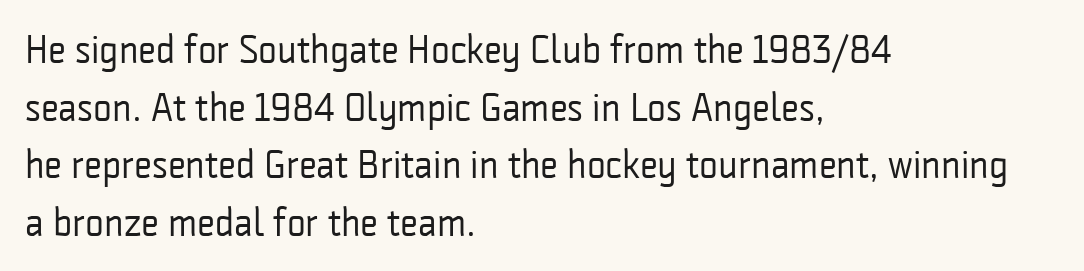
The image shows 40 px regular-weight, condensed sans-serif type, upright; set left-aligned, normal line spacing (1.44x), normal letter spacing, not underlined; low stroke contrast and a medium x-height.
